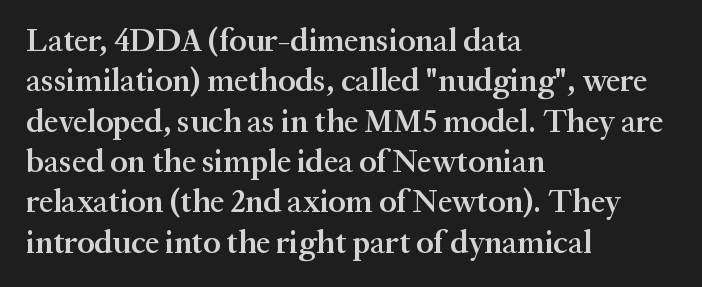
The image shows 32 px semibold serif type, upright; set left-aligned, normal line spacing (1.26x), normal letter spacing, not underlined; medium stroke contrast and a medium x-height.
